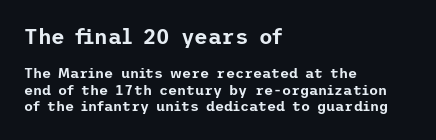
Q: Is the text italic (slanted)? A: No, it is upright.
Q: Is the text underlined? A: No.
Q: How is the paragraph aligned? A: Left-aligned.
Q: Is the spacing between letters normal or unusually wide? A: Normal.
Q: Which block of text is set in a larger size, the first (top) or the second (bottom)? A: The first (top) one.
